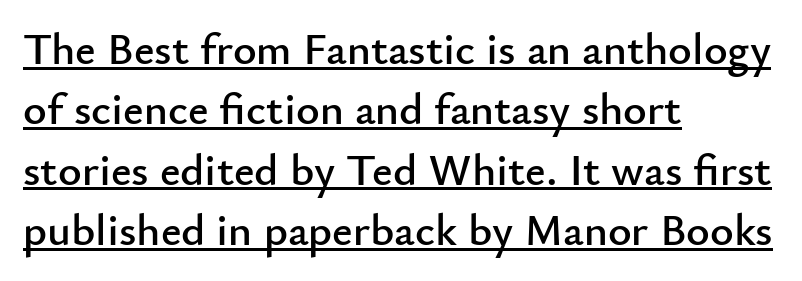
The image shows 45 px sans-serif type, upright; set left-aligned, normal line spacing (1.34x), normal letter spacing, underlined; low stroke contrast and a small x-height.
